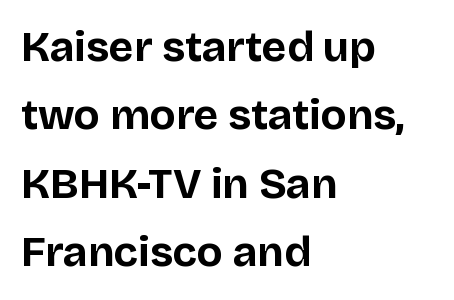
The image shows 43 px bold sans-serif type, upright; set left-aligned, normal line spacing (1.59x), normal letter spacing, not underlined; low stroke contrast and a large x-height.
